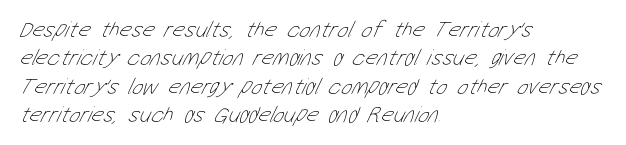
Typeset ragged right — the left edge is the straight one. Weight class: somewhere from thin through regular. Characters follow at the spacing the type designer built in. Descender tails drop into unmarked territory.
